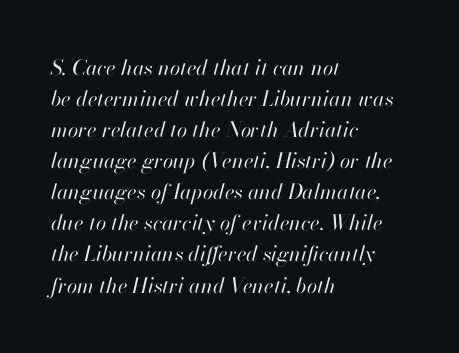
Q: Is the text bold? A: No.
Q: Is the text italic (slanted)? A: Yes, it leans right by about 13 degrees.
Q: Is the text underlined? A: No.
Q: How is the paragraph aligned? A: Left-aligned.
Q: Is the spacing between letters normal or unusually wide? A: Normal.
Q: Is the spacing between lines tight, normal or loose? A: Normal.
